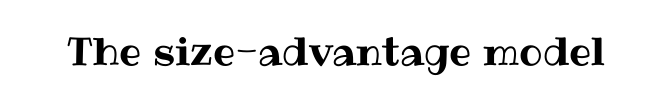
Q: Is the text italic (slanted)? A: No, it is upright.
Q: Is the text underlined? A: No.
Q: Is the spacing between letters normal or unusually wide? A: Normal.
Q: Width (condensed, normal, or wide)? A: Normal.
Q: Stroke contrast? A: Medium.
Q: x-height? A: Medium.
Q: Monospaced? A: No.
